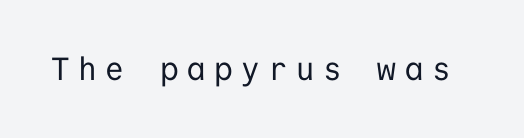
Q: Is the text bold? A: No.
Q: Is the text italic (slanted)? A: No, it is upright.
Q: Is the typeface a serif or a sans-serif typeface? A: Sans-serif.
Q: Is the text underlined? A: No.
Q: Is the spacing between letters normal or unusually wide? A: Unusually wide.
Q: Width (condensed, normal, or wide)? A: Normal.
Q: Stroke contrast? A: Low.
Q: x-height? A: Medium.
Q: Monospaced? A: Yes.
